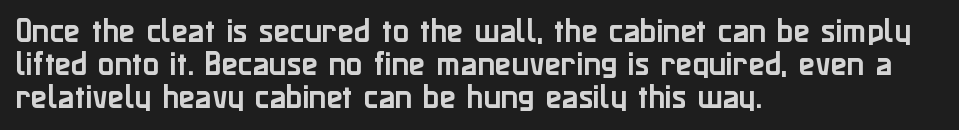
Q: Is the text italic (slanted)? A: No, it is upright.
Q: Is the text underlined? A: No.
Q: How is the paragraph aligned? A: Left-aligned.
Q: Is the spacing between letters normal or unusually wide? A: Normal.
